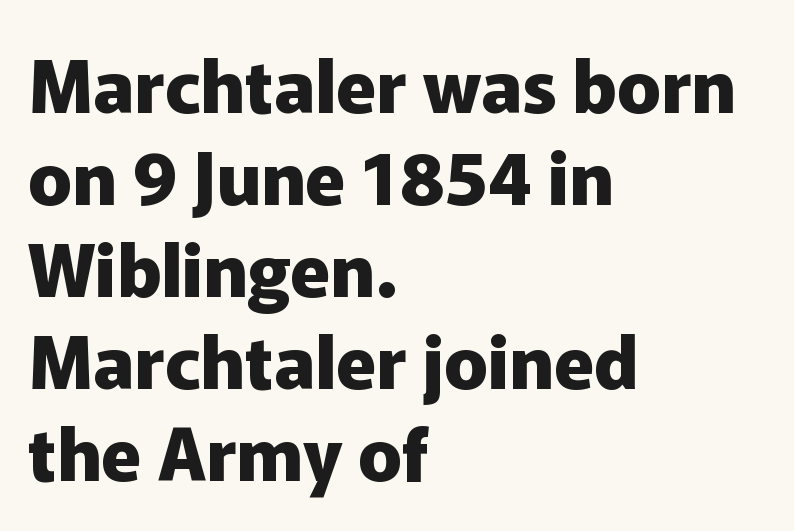
{"serif": "no", "italic": "no", "bold": "yes", "weight": "heavy", "width": "normal", "stroke_contrast": "low", "x_height": "medium", "monospaced": "no", "underline": "no", "align": "left", "line_spacing": "normal", "line_spacing_ratio": 1.26, "letter_spacing": "normal", "letter_spacing_em": 0.0, "glyph_px": 73}
